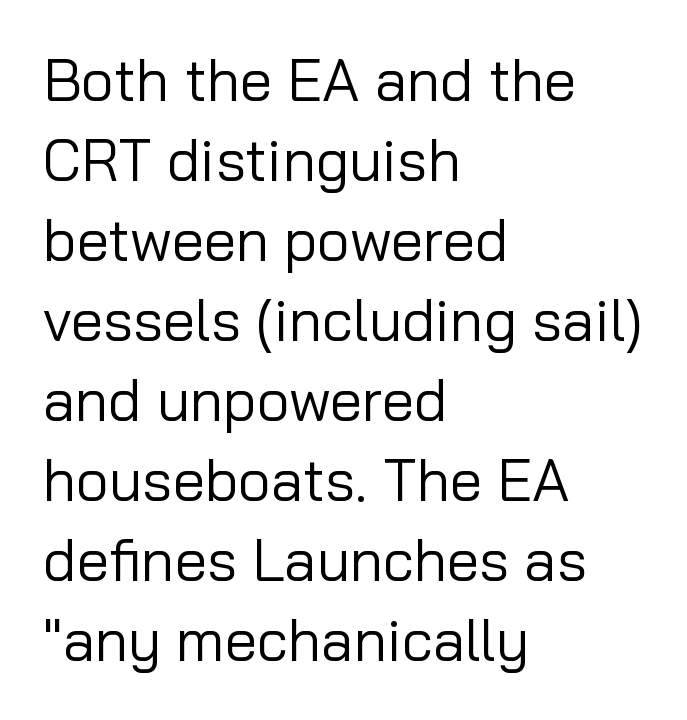
{"serif": "no", "italic": "no", "bold": "no", "weight": "regular", "width": "normal", "stroke_contrast": "low", "x_height": "medium", "monospaced": "no", "underline": "no", "align": "left", "line_spacing": "normal", "line_spacing_ratio": 1.38, "letter_spacing": "normal", "letter_spacing_em": 0.0, "glyph_px": 58}
